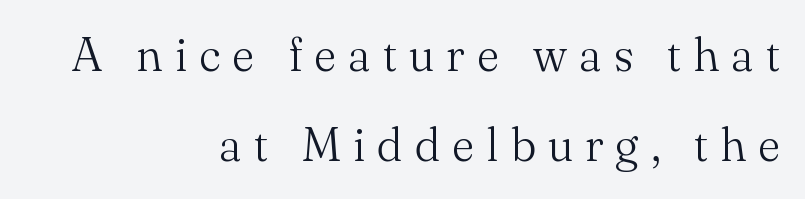
{"serif": "yes", "italic": "no", "bold": "no", "weight": "light", "width": "normal", "stroke_contrast": "medium", "x_height": "small", "monospaced": "no", "underline": "no", "align": "right", "line_spacing": "loose", "line_spacing_ratio": 1.92, "letter_spacing": "wide", "letter_spacing_em": 0.26, "glyph_px": 47}
